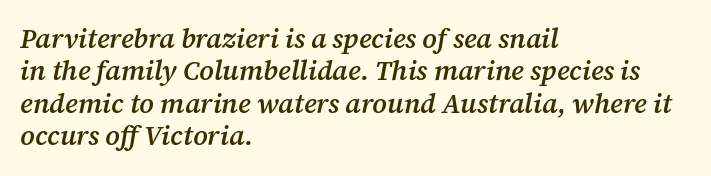
The image shows 27 px text type, italic (leaning right); set left-aligned, line spacing 1.2x, normal letter spacing, not underlined.
